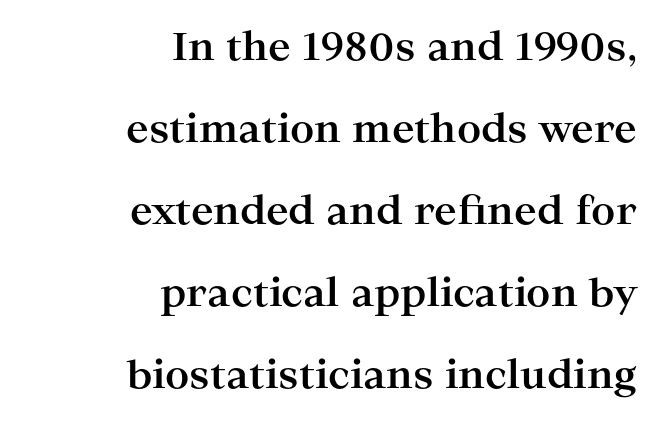
{"serif": "yes", "italic": "no", "bold": "yes", "weight": "bold", "width": "wide", "stroke_contrast": "high", "x_height": "medium", "monospaced": "no", "underline": "no", "align": "right", "line_spacing": "loose", "line_spacing_ratio": 2.16, "letter_spacing": "normal", "letter_spacing_em": 0.0, "glyph_px": 38}
